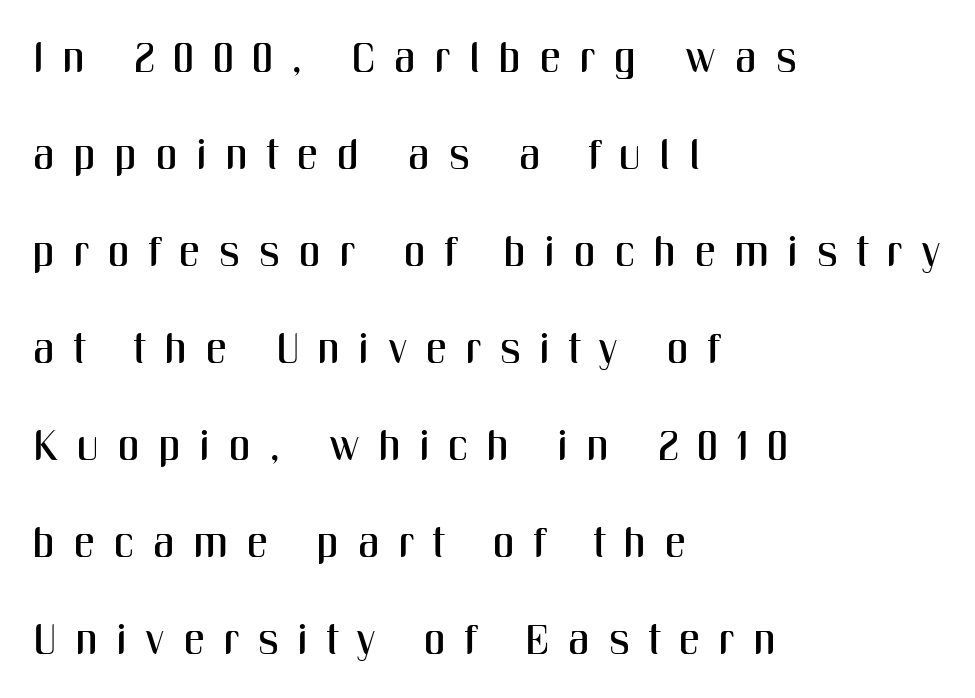
The image shows 42 px condensed sans-serif type, upright; set left-aligned, loose line spacing (2.31x), unusually wide letter spacing (+0.45 em), not underlined; medium stroke contrast and a medium x-height.
